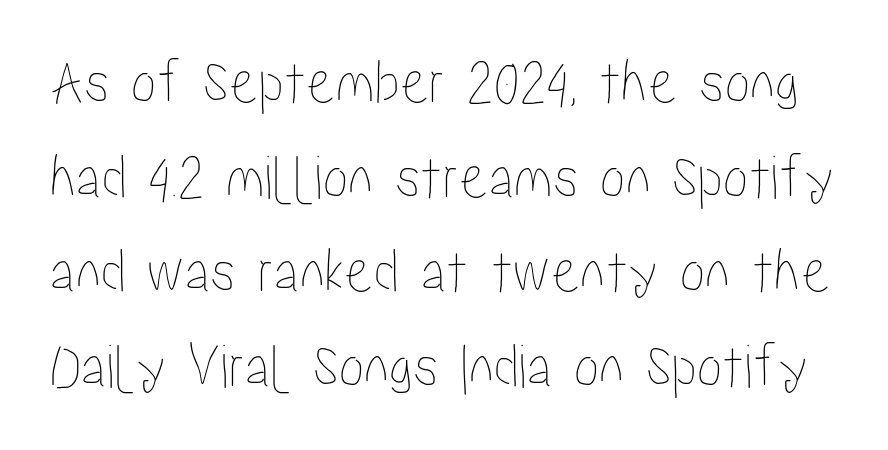
{"italic": "no", "width": "condensed", "stroke_contrast": "low", "x_height": "medium", "monospaced": "no", "underline": "no", "line_spacing": "normal", "line_spacing_ratio": 1.48, "letter_spacing": "normal", "letter_spacing_em": 0.0, "glyph_px": 64}
